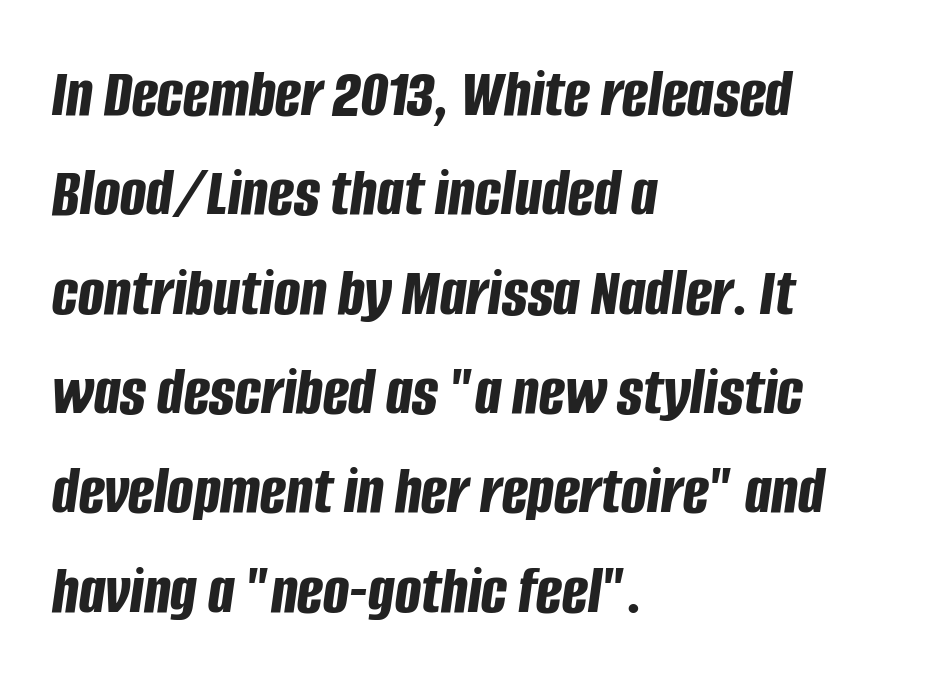
{"italic": "yes", "lean": "right", "slant_degrees": 8, "bold": "yes", "weight": "bold", "width": "condensed", "stroke_contrast": "low", "x_height": "large", "monospaced": "no", "underline": "no", "align": "left", "line_spacing": "normal", "line_spacing_ratio": 1.44, "letter_spacing": "normal", "letter_spacing_em": 0.0, "glyph_px": 69}
